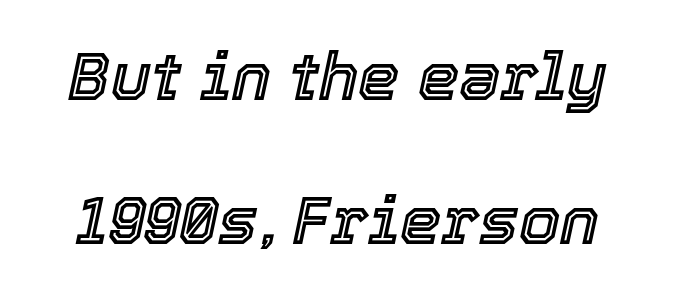
The image shows 66 px text type, italic (leaning right); set loose line spacing (2.18x), normal letter spacing, not underlined; a medium x-height.
